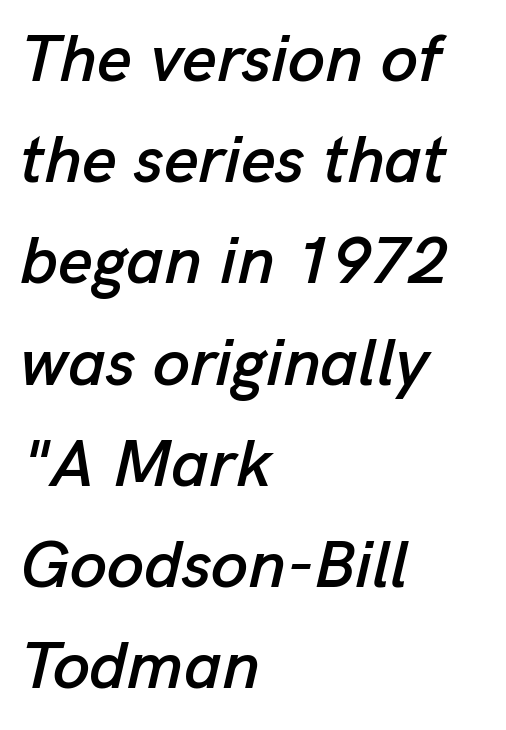
The image shows 67 px text type, italic (leaning right); set left-aligned, normal line spacing (1.51x), normal letter spacing, not underlined; low stroke contrast and a medium x-height.
